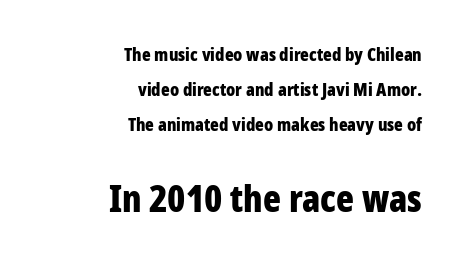
The image shows 37 px bold, condensed sans-serif type, upright; set right-aligned, loose line spacing (1.94x), normal letter spacing, not underlined; the second (bottom) block is 2.06x larger; low stroke contrast and a medium x-height.
